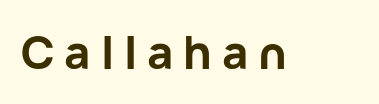
Has an underline been added? It has not. Stroke thickness is high; the sample reads as a true bold. Note: no serifs on the glyphs. Style check: upright.
